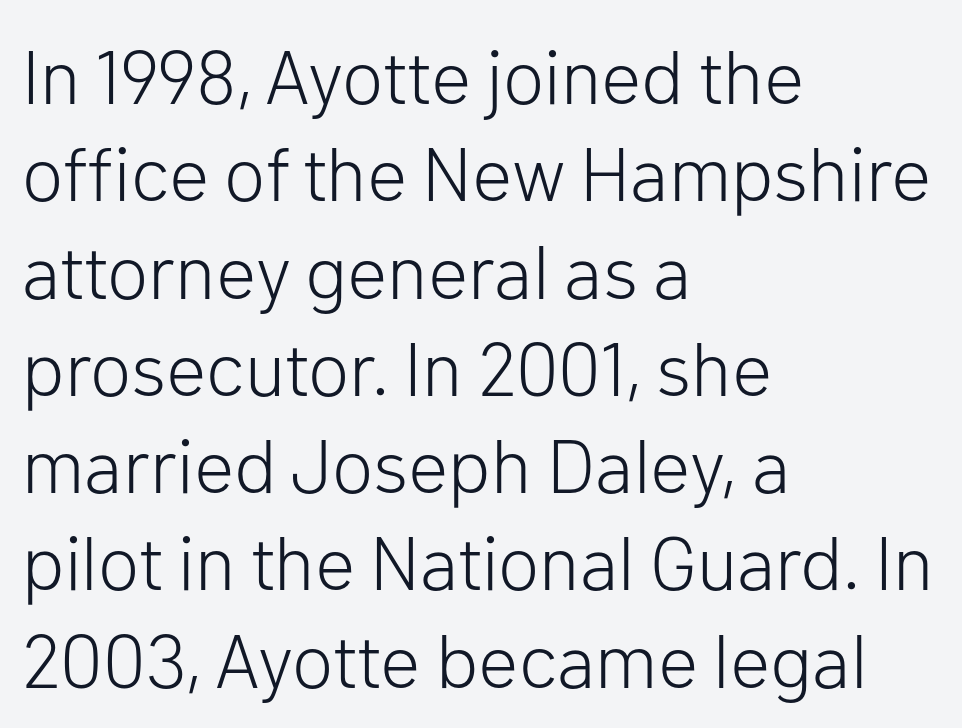
Q: Is the text bold? A: No.
Q: Is the text italic (slanted)? A: No, it is upright.
Q: Is the typeface a serif or a sans-serif typeface? A: Sans-serif.
Q: Is the text underlined? A: No.
Q: How is the paragraph aligned? A: Left-aligned.
Q: Is the spacing between letters normal or unusually wide? A: Normal.
Q: Is the spacing between lines tight, normal or loose? A: Normal.
Q: Width (condensed, normal, or wide)? A: Normal.
Q: Stroke contrast? A: Low.
Q: x-height? A: Medium.
Q: Monospaced? A: No.
